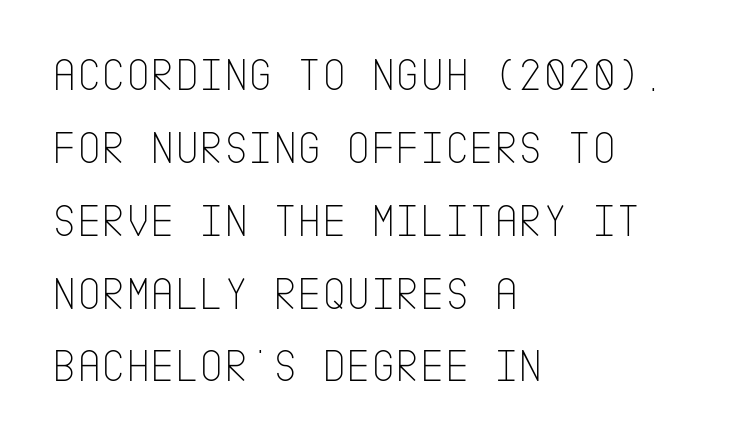
Each line starts at the same left margin while the right side varies. This sample keeps an unexceptional amount of space between lines. This rendering features lettering with no underline. Posture: vertical.
